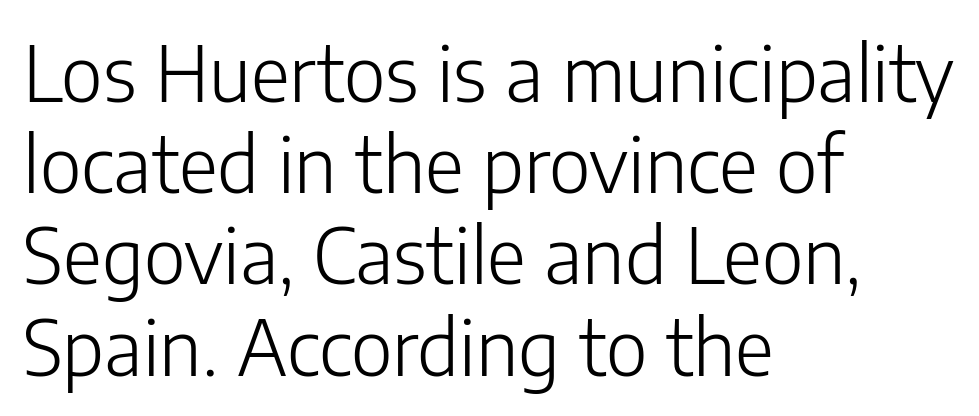
{"serif": "no", "italic": "no", "bold": "no", "weight": "light", "width": "normal", "stroke_contrast": "low", "x_height": "medium", "monospaced": "no", "underline": "no", "align": "left", "line_spacing_ratio": 1.2, "letter_spacing": "normal", "letter_spacing_em": 0.0, "glyph_px": 76}
